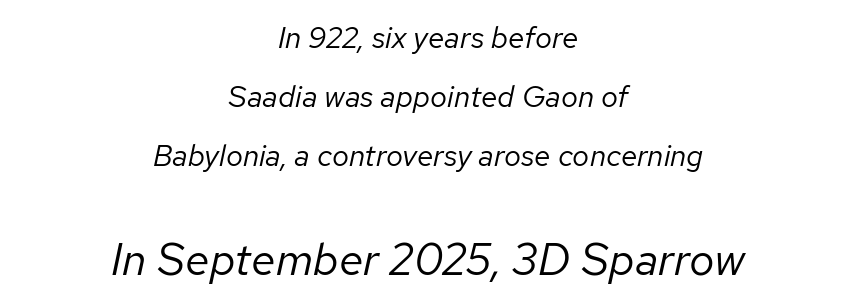
The image shows 45 px regular-weight type, italic (leaning right); set centered, loose line spacing (1.96x), normal letter spacing, not underlined; the second (bottom) block is 1.5x larger; low stroke contrast and a medium x-height.
